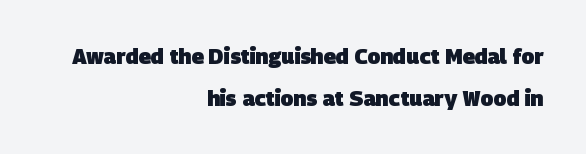
Q: Is the text bold? A: Yes.
Q: Is the text underlined? A: No.
Q: How is the paragraph aligned? A: Right-aligned.
Q: Is the spacing between letters normal or unusually wide? A: Normal.
Q: Is the spacing between lines tight, normal or loose? A: Loose.
